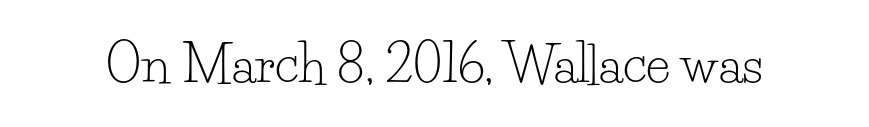
{"serif": "yes", "italic": "no", "bold": "no", "weight": "light", "width": "normal", "stroke_contrast": "low", "x_height": "small", "monospaced": "no", "underline": "no", "letter_spacing": "normal", "letter_spacing_em": 0.0, "glyph_px": 51}
